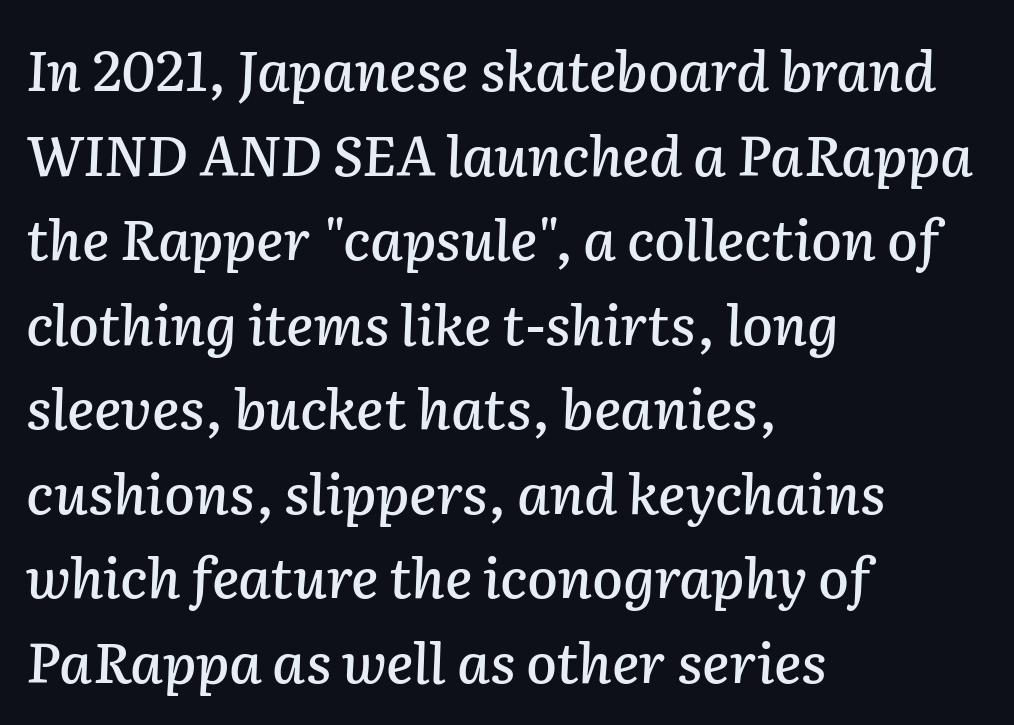
The image shows 56 px text type, italic (leaning right); set left-aligned, normal line spacing (1.51x), normal letter spacing, not underlined; low stroke contrast and a medium x-height.
